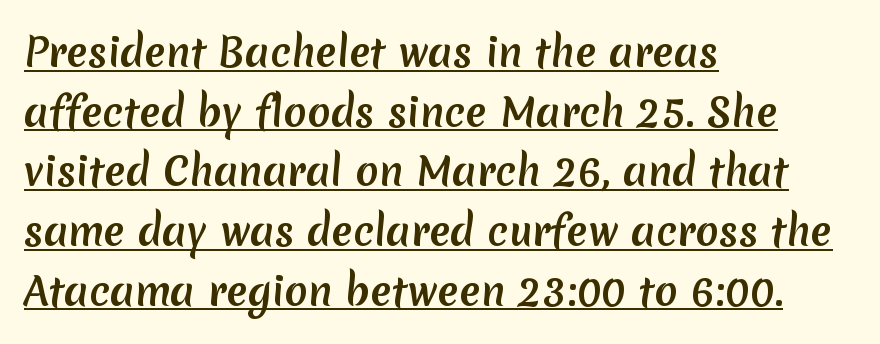
Q: Is the typeface a serif or a sans-serif typeface? A: Sans-serif.
Q: Is the text underlined? A: Yes.
Q: How is the paragraph aligned? A: Left-aligned.
Q: Is the spacing between letters normal or unusually wide? A: Normal.
Q: Is the spacing between lines tight, normal or loose? A: Normal.
Q: Width (condensed, normal, or wide)? A: Normal.
Q: Stroke contrast? A: Medium.
Q: x-height? A: Medium.
Q: Monospaced? A: No.
